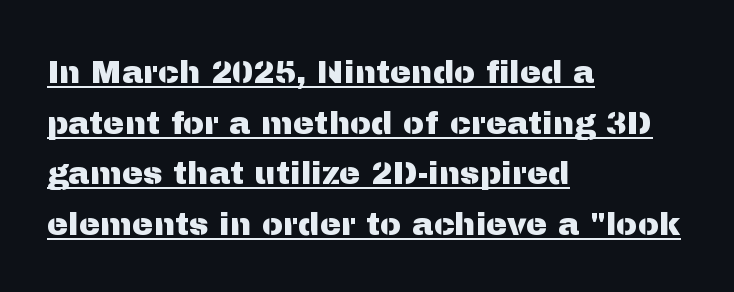
Regarding serifs, this sample does without them. A typographer would call this underscored text. Think of a printed novel: that variable character pitch is what you see here. Words appear dense and cohesive because spacing is normal.
